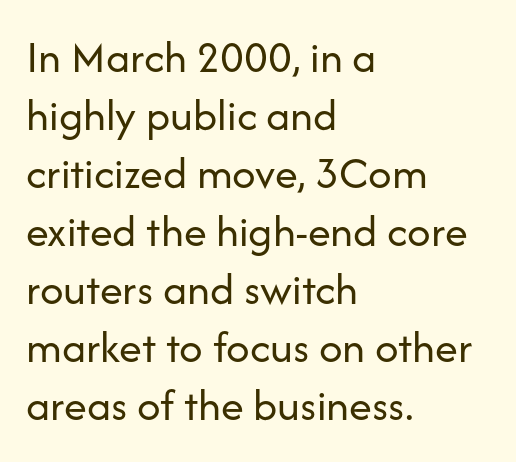
This sample uses plain, unmodified letter spacing. The lines are quadded left. Whoever set this chose a conventional vertical rhythm. No feet cap the strokes, marking this as sans-serif type. Here the designer chose a conventional face with non-uniform glyph widths. A roman cut, with each character standing at attention.
